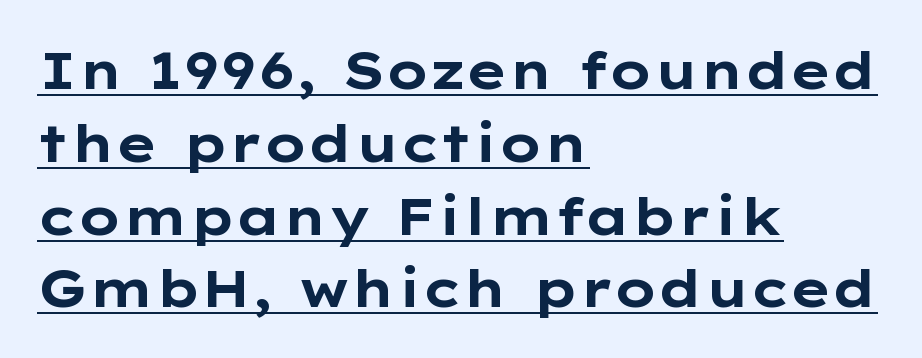
The image shows 52 px bold, wide sans-serif type, upright; set left-aligned, normal line spacing (1.4x), normal letter spacing, underlined; low stroke contrast and a medium x-height.
